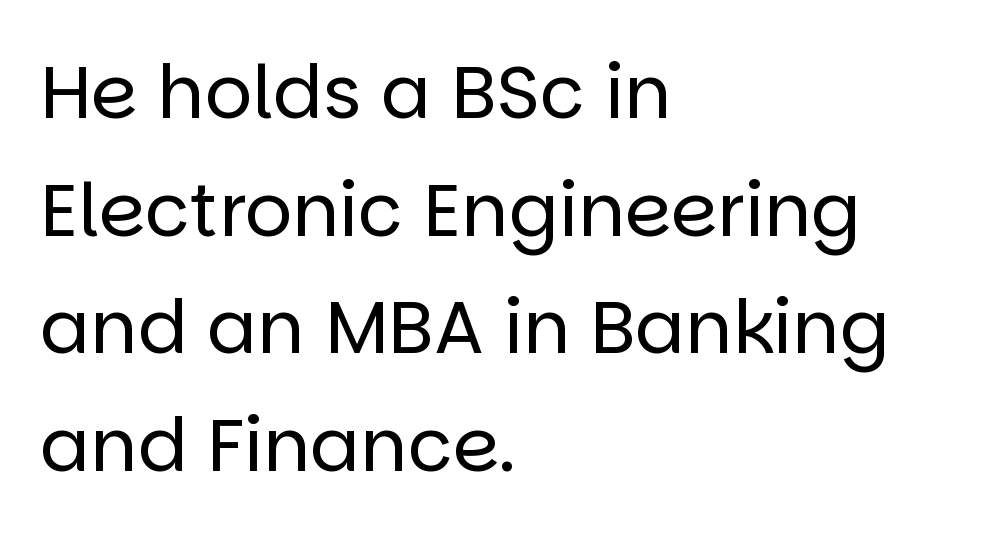
The image shows 74 px regular-weight sans-serif type, upright; set left-aligned, normal line spacing (1.59x), normal letter spacing, not underlined; low stroke contrast and a large x-height.
